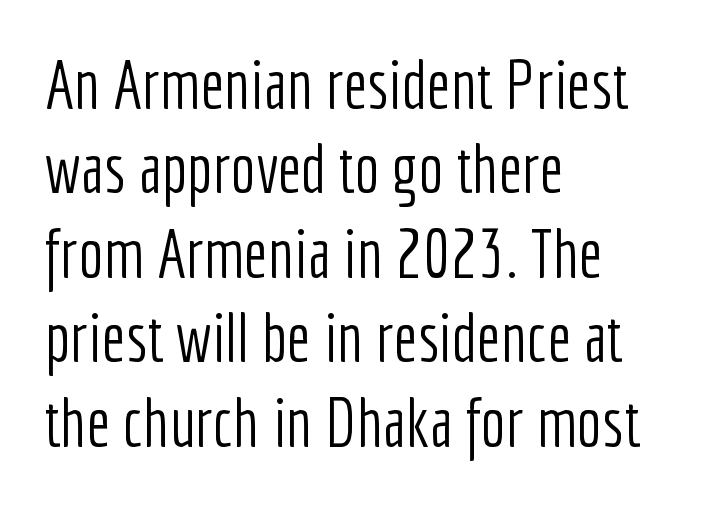
The font sits on the lighter half of the weight spectrum, regular included. This is sans-serif lettering, the kind often seen on screens and signage. Do the characters align in a grid? No, the font is proportional. Horizontal alignment here is leftward, the default for most running prose. Style check: upright. You could call the tracking neutral — neither tight nor loose.
